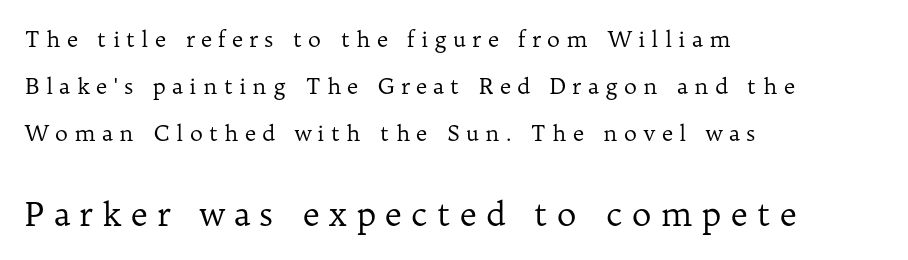
The image shows 33 px regular-weight serif type, upright; set left-aligned, loose line spacing (2.14x), unusually wide letter spacing (+0.28 em), not underlined; the second (bottom) block is 1.5x larger; low stroke contrast and a medium x-height.
